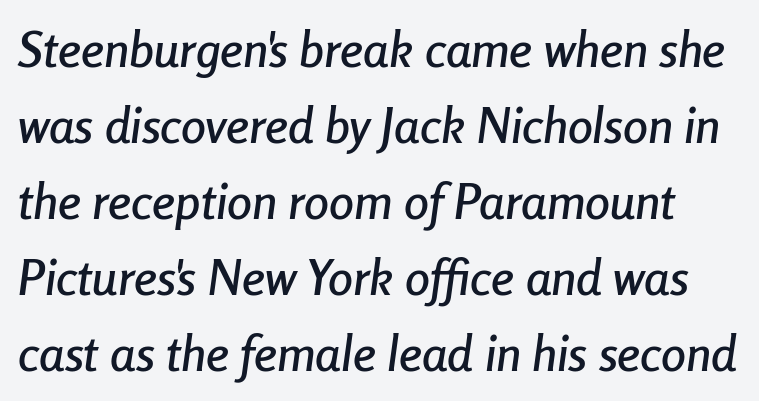
{"italic": "yes", "lean": "right", "slant_degrees": 8, "width": "condensed", "stroke_contrast": "low", "x_height": "medium", "monospaced": "no", "underline": "no", "line_spacing": "normal", "line_spacing_ratio": 1.52, "letter_spacing": "normal", "letter_spacing_em": 0.0, "glyph_px": 50}
